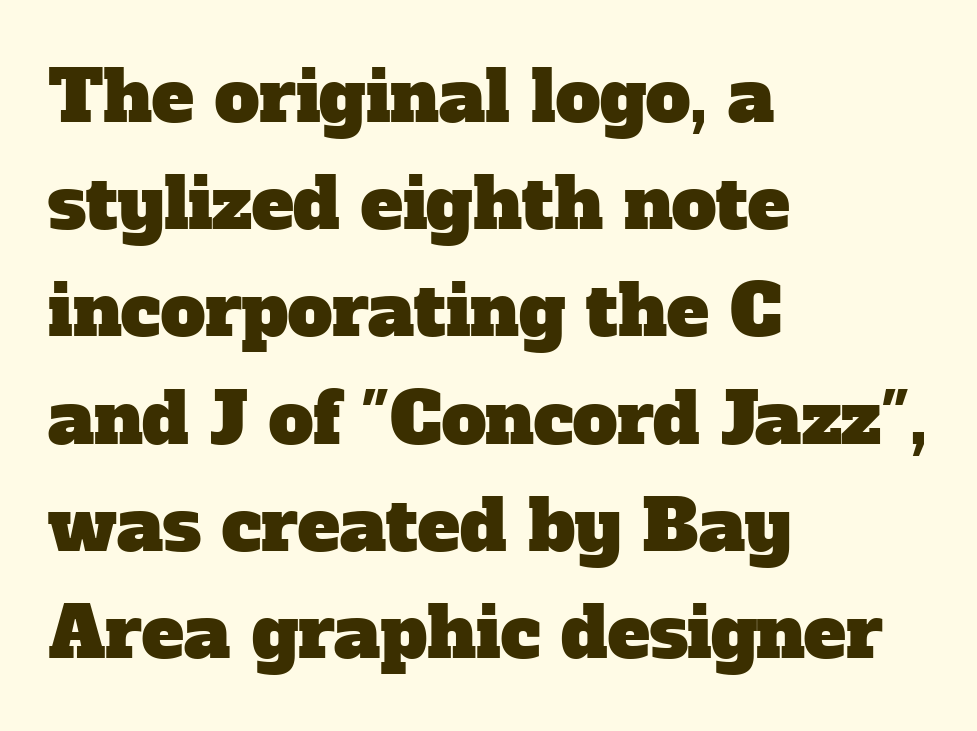
The image shows 71 px serif type; set left-aligned, normal line spacing (1.51x), normal letter spacing, not underlined; low stroke contrast and a medium x-height.
